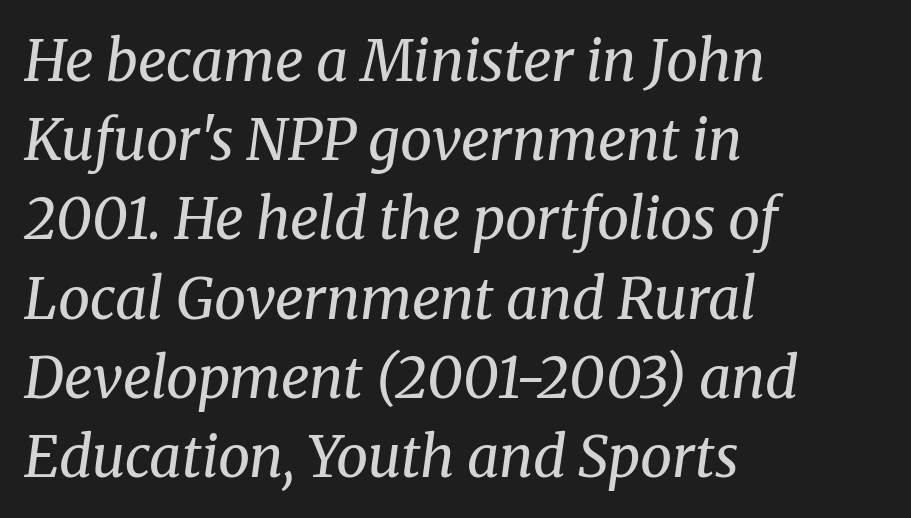
Q: Is the text bold? A: No.
Q: Is the text italic (slanted)? A: Yes, it leans right by about 8 degrees.
Q: Is the typeface a serif or a sans-serif typeface? A: Serif.
Q: Is the text underlined? A: No.
Q: How is the paragraph aligned? A: Left-aligned.
Q: Is the spacing between letters normal or unusually wide? A: Normal.
Q: Is the spacing between lines tight, normal or loose? A: Normal.
Q: Width (condensed, normal, or wide)? A: Normal.
Q: Stroke contrast? A: Medium.
Q: x-height? A: Medium.
Q: Monospaced? A: No.
